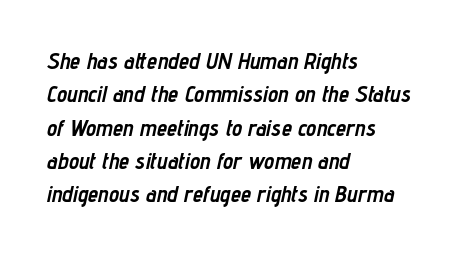
The image shows 23 px bold type, italic (leaning right); set left-aligned, normal line spacing (1.45x), normal letter spacing, not underlined.
